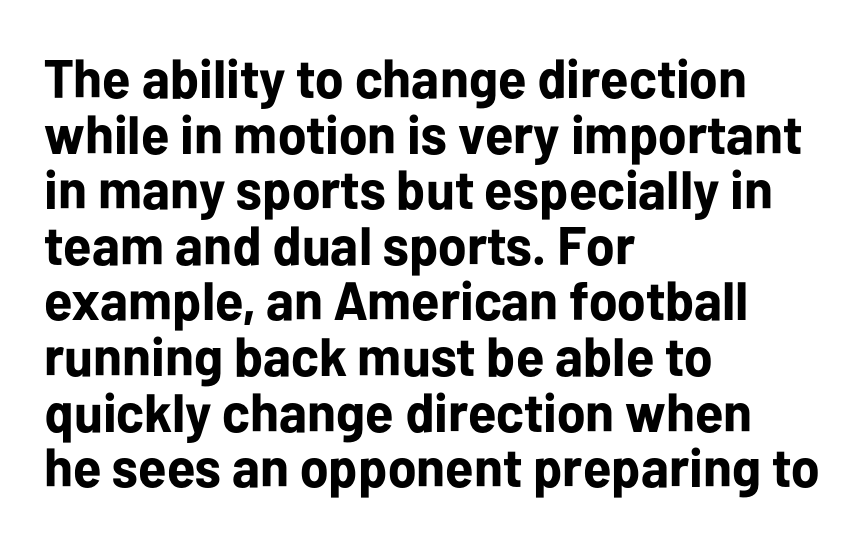
The image shows 54 px bold sans-serif type, upright; set left-aligned, tight line spacing (1.03x), normal letter spacing, not underlined; low stroke contrast and a medium x-height.
